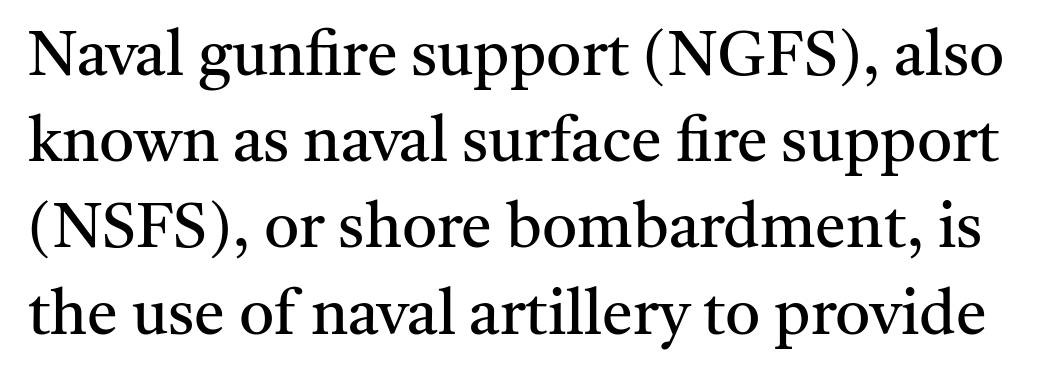
Standard letterfit; no display-style spreading of the glyphs. Stems here are at most as thick as an everyday book face. Normally led — the rows are evenly, conventionally spaced. Beneath every word, the page is bare.
